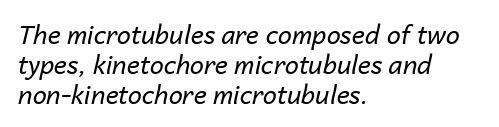
Q: Is the text bold? A: No.
Q: Is the text italic (slanted)? A: Yes, it leans right by about 14 degrees.
Q: Is the text underlined? A: No.
Q: How is the paragraph aligned? A: Left-aligned.
Q: Is the spacing between letters normal or unusually wide? A: Normal.
